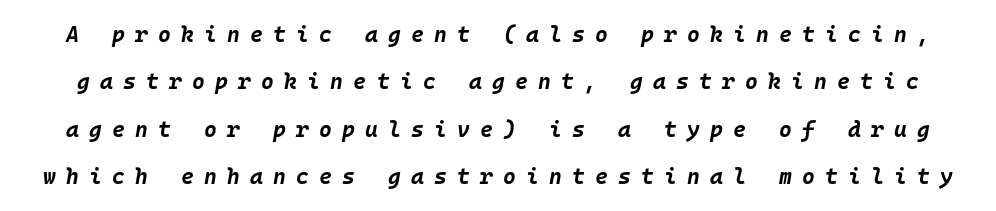
Compared with typical paragraphs, the rows here are farther apart. The words here are not underlined. Observe the wide spacing: letters keep a clear distance from each other. This sample uses an oblique cut, with every glyph tilted off the vertical.
